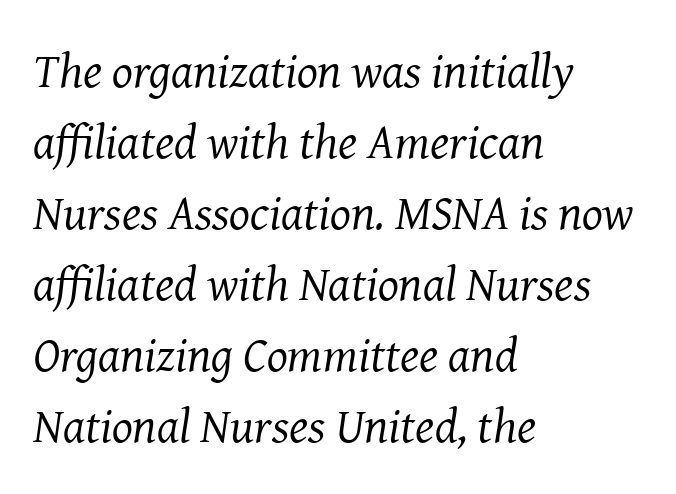
Small tapered or slab feet sit at the stroke ends, so this counts as serif. Underlining? Definitely not there. Nobody touched the tracking dial on this one. The specimen reads as italic at a glance.
